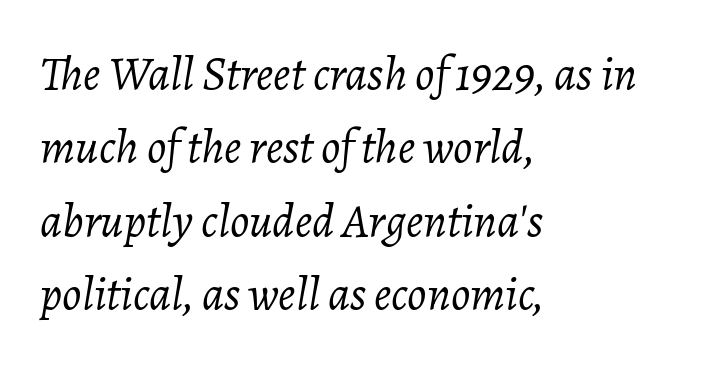
The image shows 48 px light type, italic (leaning right); set left-aligned, normal line spacing (1.53x), normal letter spacing, not underlined; low stroke contrast and a medium x-height.
